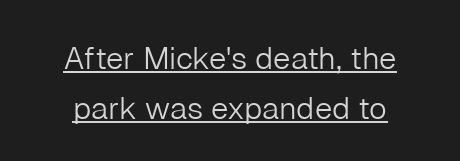
{"serif": "no", "italic": "no", "bold": "no", "weight": "light", "width": "normal", "stroke_contrast": "low", "x_height": "medium", "monospaced": "no", "underline": "yes", "line_spacing": "normal", "line_spacing_ratio": 1.6, "letter_spacing": "normal", "letter_spacing_em": 0.0, "glyph_px": 31}
